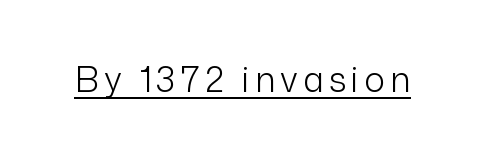
Character widths vary here, with narrow letters taking less room than wide ones. The lettering holds an erect, upright posture throughout. Notice how a bar underscores the lettering throughout. Stroke mass is kept to a normal reading level or below. You can tell from the bare stems that sans-serif type was used.
